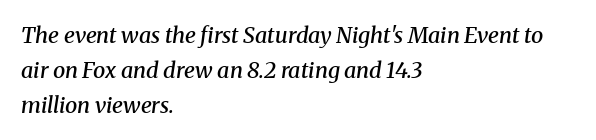
{"italic": "yes", "lean": "right", "slant_degrees": 8, "bold": "semi", "underline": "no", "align": "left", "line_spacing": "normal", "line_spacing_ratio": 1.59, "letter_spacing": "normal", "letter_spacing_em": 0.0, "glyph_px": 22}
